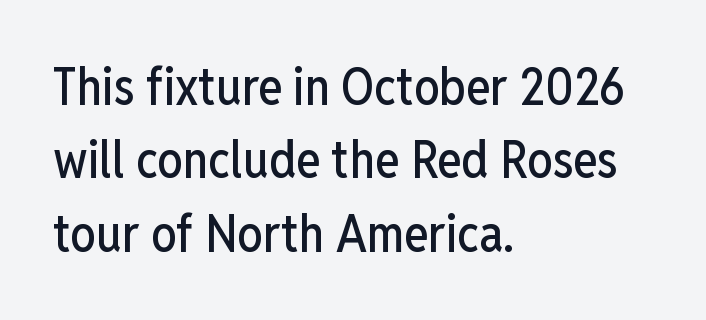
You can tell it's not italic because the verticals are truly vertical. Observe the absence of serifs on each vertical stroke in this sample. What stands out about the letter spacing? Nothing — it is the standard amount. The face used here is proportionally spaced, like ordinary book or web type. Only glyphs here, with clear space below each row.
